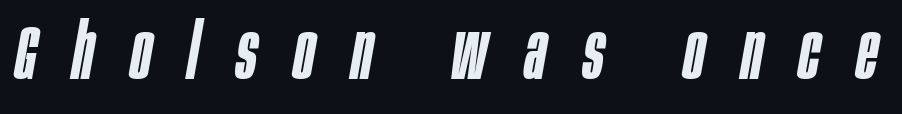
The image shows 78 px semibold, condensed type, italic (leaning right); set unusually wide letter spacing (+0.47 em), not underlined; low stroke contrast and a large x-height.
